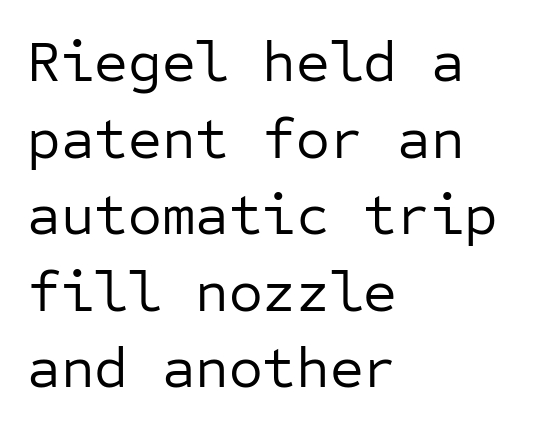
Lines of text with bare space underneath. Is the type heavy? It reads as light-to-regular instead. A normal amount of white space separates one row of letters from the next. The text block is weighted toward the left margin, trailing off unevenly rightward.
